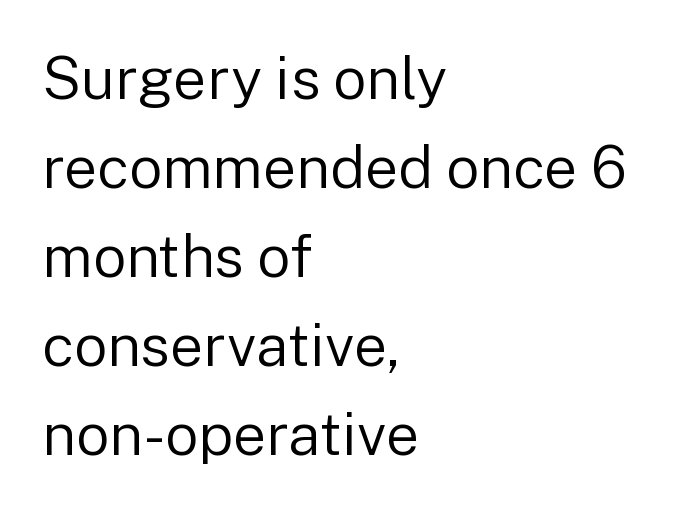
{"serif": "no", "italic": "no", "bold": "no", "weight": "regular", "width": "normal", "stroke_contrast": "low", "x_height": "medium", "monospaced": "no", "underline": "no", "align": "left", "line_spacing": "normal", "line_spacing_ratio": 1.51, "letter_spacing": "normal", "letter_spacing_em": 0.0, "glyph_px": 59}
